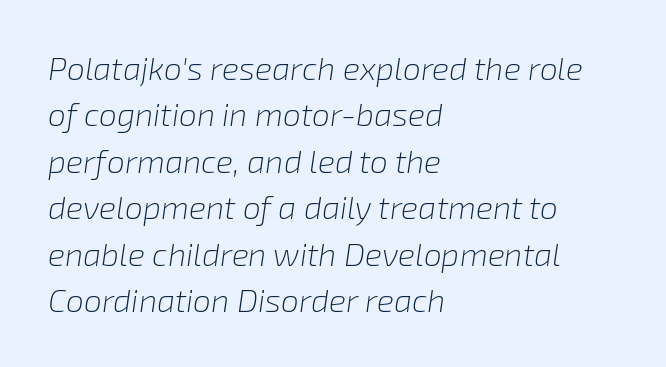
Q: Is the text bold? A: No.
Q: Is the text italic (slanted)? A: Yes, it leans right by about 8 degrees.
Q: Is the text underlined? A: No.
Q: How is the paragraph aligned? A: Left-aligned.
Q: Is the spacing between letters normal or unusually wide? A: Normal.
Q: Is the spacing between lines tight, normal or loose? A: Normal.
Q: Width (condensed, normal, or wide)? A: Normal.
Q: Stroke contrast? A: Low.
Q: x-height? A: Medium.
Q: Monospaced? A: No.
